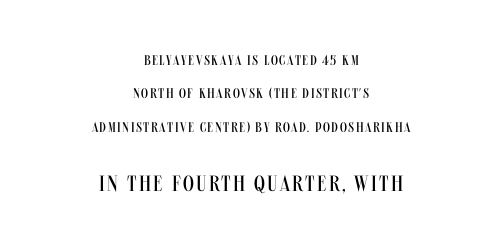
Q: Is the text bold? A: No.
Q: Is the text italic (slanted)? A: No, it is upright.
Q: Is the text underlined? A: No.
Q: How is the paragraph aligned? A: Centered.
Q: Is the spacing between lines tight, normal or loose? A: Loose.
Q: Which block of text is set in a larger size, the first (top) or the second (bottom)? A: The second (bottom) one.
